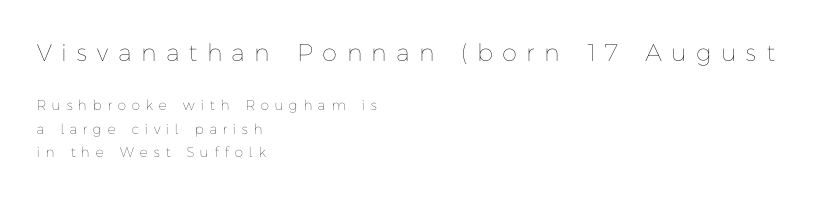
{"italic": "no", "bold": "no", "underline": "no", "align": "left", "line_spacing": "normal", "line_spacing_ratio": 1.67, "letter_spacing": "wide", "letter_spacing_em": 0.45, "larger_block": "first", "size_ratio": 1.71, "glyph_px": 24}
